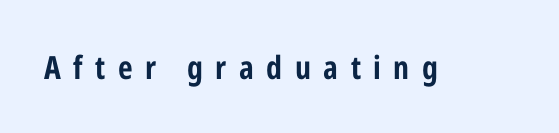
The image shows 32 px bold, condensed sans-serif type, upright; set unusually wide letter spacing (+0.39 em), not underlined; low stroke contrast and a medium x-height.
